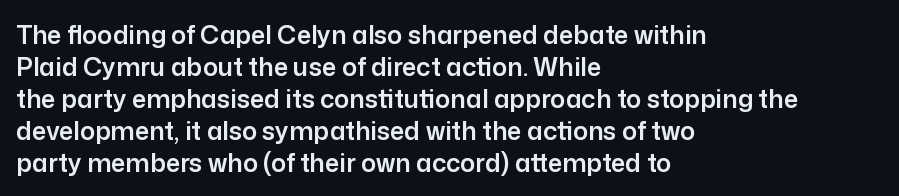
{"italic": "no", "underline": "no", "align": "left", "line_spacing": "normal", "line_spacing_ratio": 1.28, "letter_spacing": "normal", "letter_spacing_em": 0.0, "glyph_px": 25}
